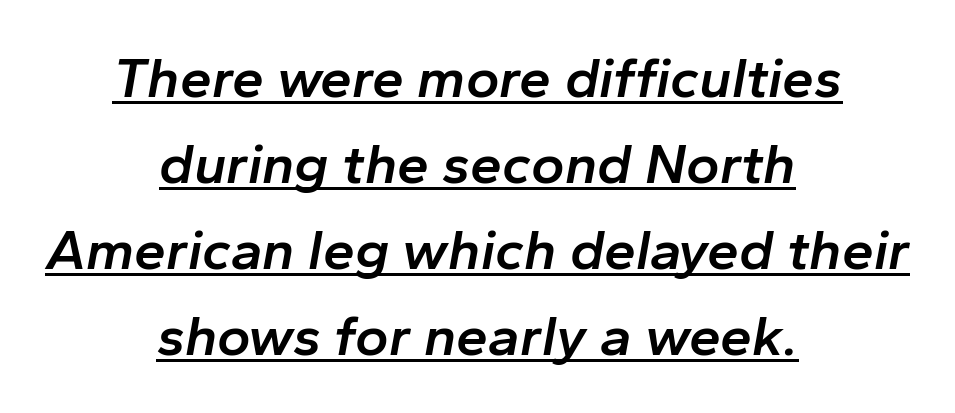
The face used here appears with an underline applied. The letters are semibold — heavier than regular but short of a full bold. The text block is weighted toward neither margin, spreading evenly from the middle. You could call the tracking neutral — neither tight nor loose. Horizontal bands of white between lines are of average thickness.
